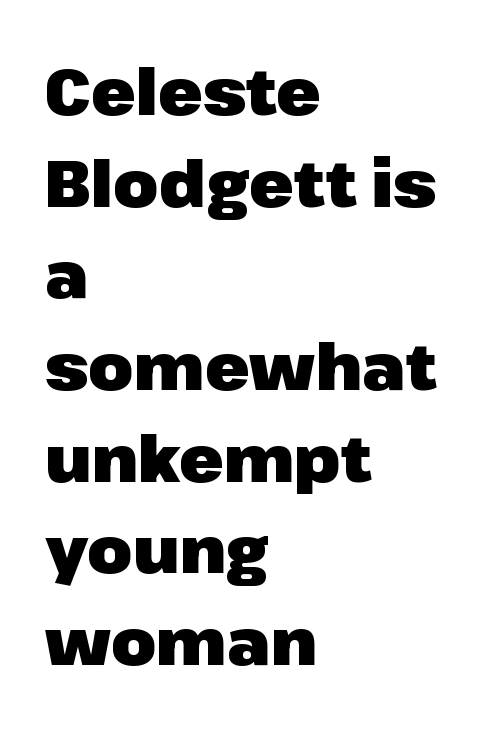
The image shows 65 px heavy sans-serif type, upright; set left-aligned, normal line spacing (1.41x), normal letter spacing, not underlined; low stroke contrast and a medium x-height.
